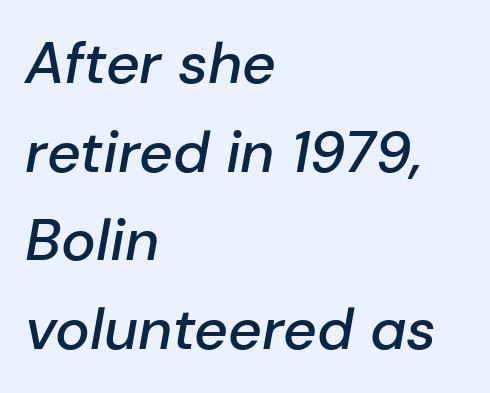
The image shows 58 px semibold type, italic (leaning right); set left-aligned, normal line spacing (1.53x), normal letter spacing, not underlined; low stroke contrast and a medium x-height.
